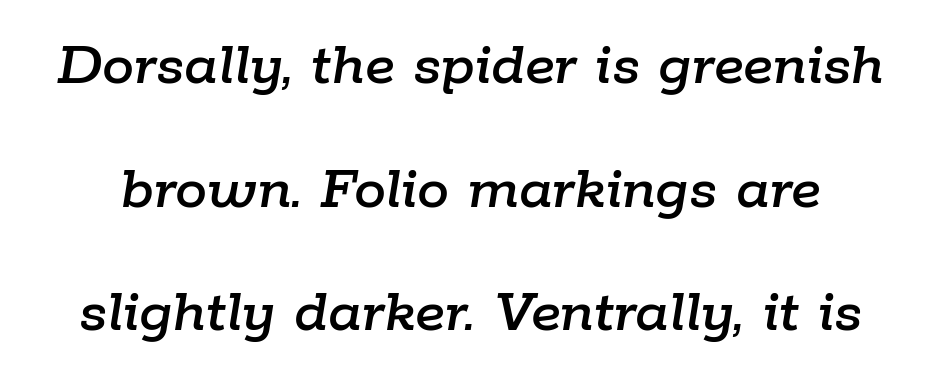
{"italic": "yes", "lean": "right", "slant_degrees": 9, "width": "normal", "stroke_contrast": "low", "x_height": "medium", "monospaced": "no", "underline": "no", "line_spacing": "loose", "line_spacing_ratio": 1.93, "letter_spacing": "normal", "letter_spacing_em": 0.0, "glyph_px": 64}
